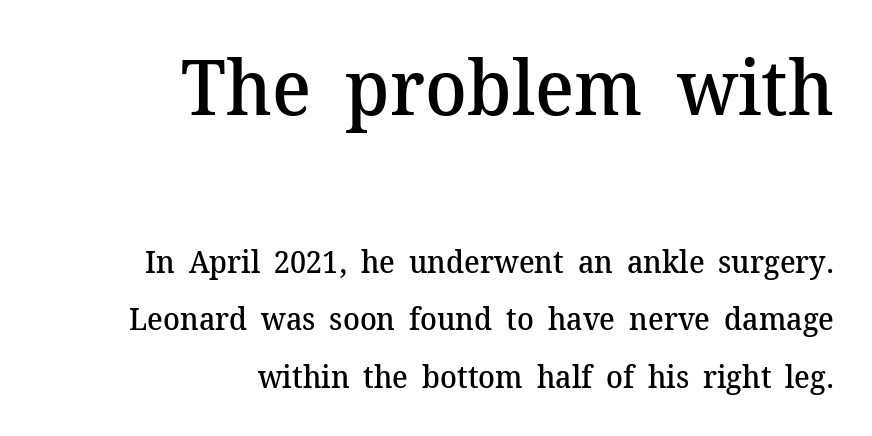
The image shows 77 px semibold serif type, upright; set right-aligned, line spacing 1.85x, normal letter spacing, not underlined; the first (top) block is 2.48x larger; medium stroke contrast and a medium x-height.
